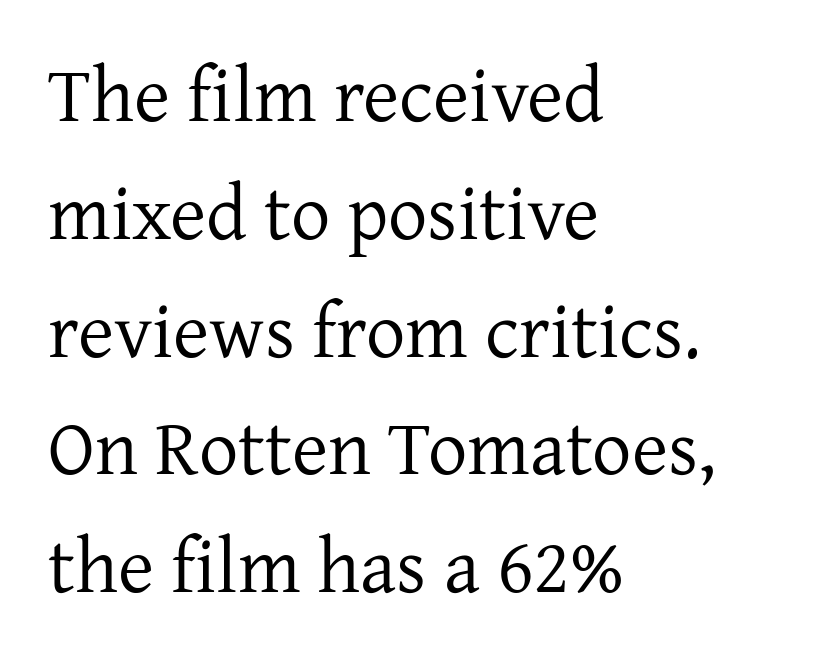
Q: Is the text bold? A: No.
Q: Is the text italic (slanted)? A: No, it is upright.
Q: Is the typeface a serif or a sans-serif typeface? A: Serif.
Q: Is the text underlined? A: No.
Q: How is the paragraph aligned? A: Left-aligned.
Q: Is the spacing between letters normal or unusually wide? A: Normal.
Q: Is the spacing between lines tight, normal or loose? A: Normal.
Q: Width (condensed, normal, or wide)? A: Normal.
Q: Stroke contrast? A: Low.
Q: x-height? A: Medium.
Q: Monospaced? A: No.
